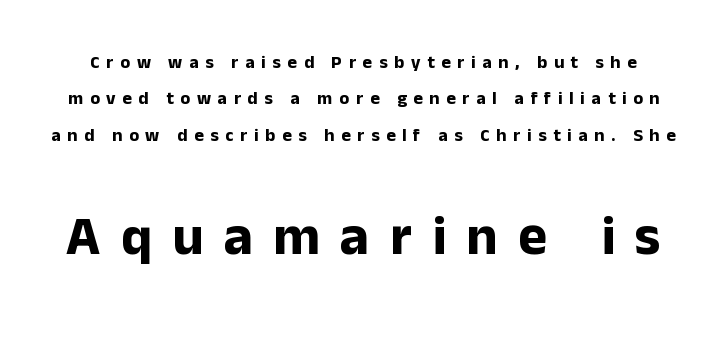
{"serif": "no", "italic": "no", "bold": "yes", "weight": "bold", "width": "normal", "stroke_contrast": "low", "x_height": "medium", "monospaced": "no", "underline": "no", "line_spacing": "loose", "line_spacing_ratio": 2.02, "letter_spacing": "wide", "letter_spacing_em": 0.37, "larger_block": "second", "size_ratio": 3.06, "glyph_px": 55}
